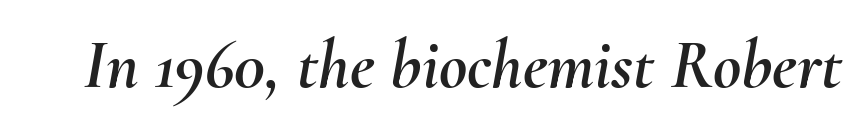
Q: Is the text italic (slanted)? A: Yes, it leans right by about 10 degrees.
Q: Is the text underlined? A: No.
Q: Is the spacing between letters normal or unusually wide? A: Normal.
Q: Width (condensed, normal, or wide)? A: Normal.
Q: Stroke contrast? A: Medium.
Q: x-height? A: Small.
Q: Monospaced? A: No.
